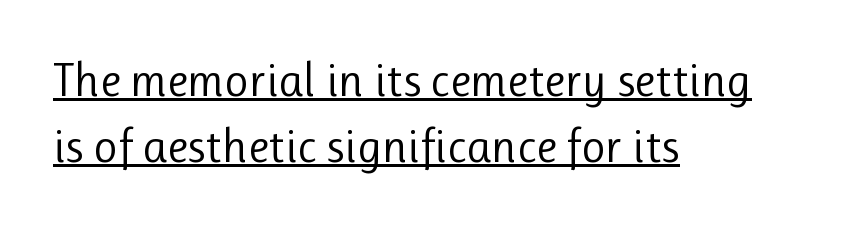
{"serif": "no", "italic": "no", "bold": "no", "weight": "regular", "width": "normal", "stroke_contrast": "low", "x_height": "medium", "monospaced": "no", "underline": "yes", "align": "left", "line_spacing": "normal", "line_spacing_ratio": 1.4, "letter_spacing": "normal", "letter_spacing_em": 0.0, "glyph_px": 47}
